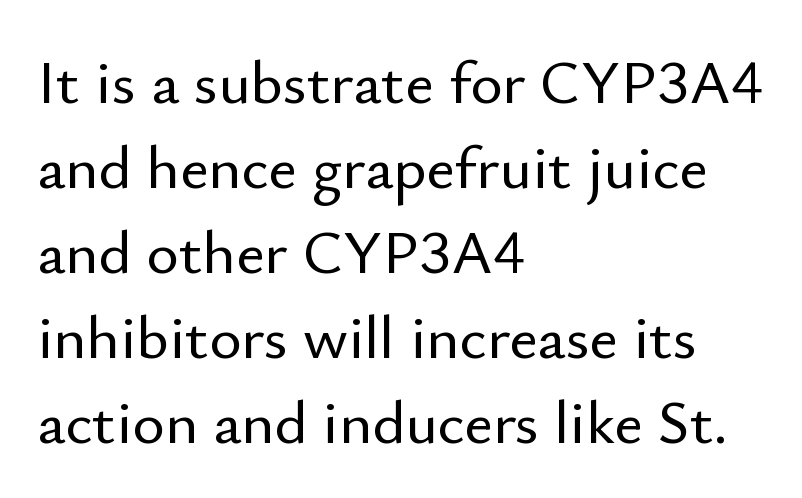
The image shows 62 px sans-serif type, upright; set left-aligned, normal line spacing (1.37x), normal letter spacing, not underlined; low stroke contrast and a small x-height.
